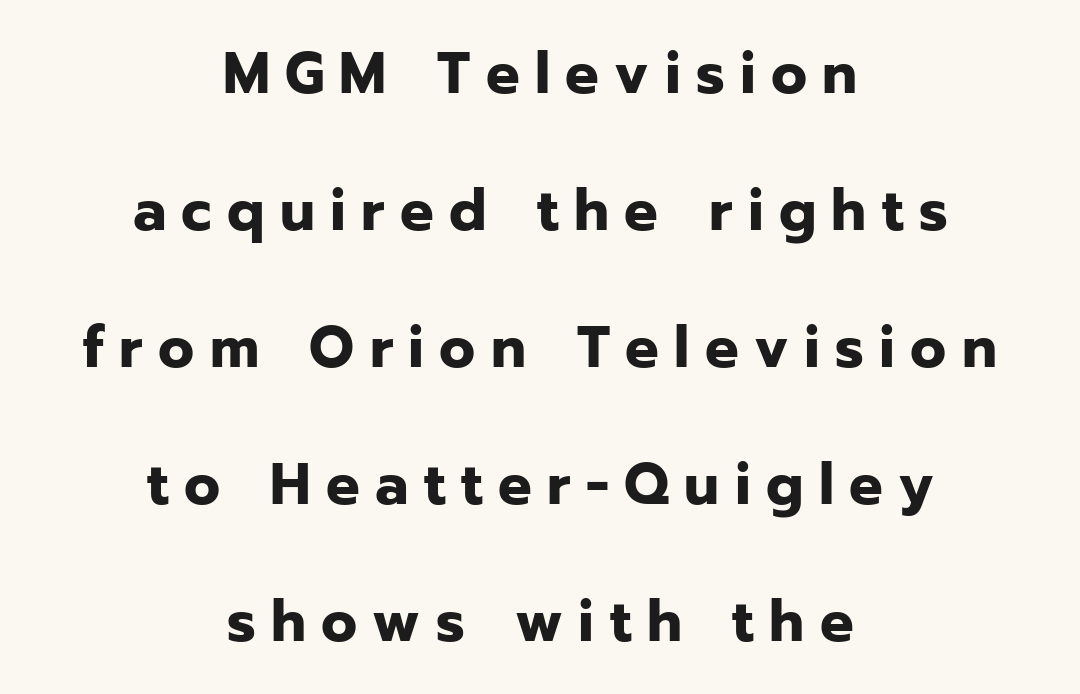
{"serif": "no", "italic": "no", "bold": "yes", "weight": "bold", "width": "normal", "stroke_contrast": "low", "x_height": "medium", "monospaced": "no", "underline": "no", "align": "center", "line_spacing": "loose", "line_spacing_ratio": 2.32, "letter_spacing": "wide", "letter_spacing_em": 0.26, "glyph_px": 59}
